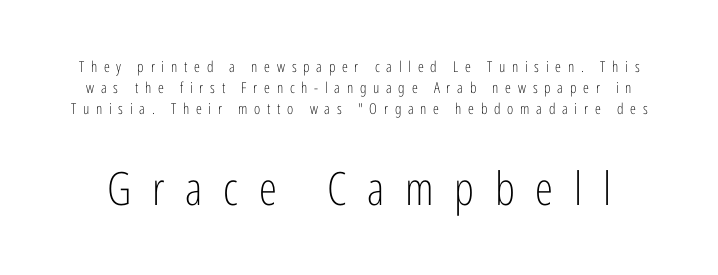
{"serif": "no", "italic": "no", "bold": "no", "weight": "light", "width": "condensed", "stroke_contrast": "low", "x_height": "medium", "monospaced": "no", "underline": "no", "line_spacing": "normal", "line_spacing_ratio": 1.41, "letter_spacing": "wide", "letter_spacing_em": 0.45, "larger_block": "second", "size_ratio": 3.07, "glyph_px": 46}
